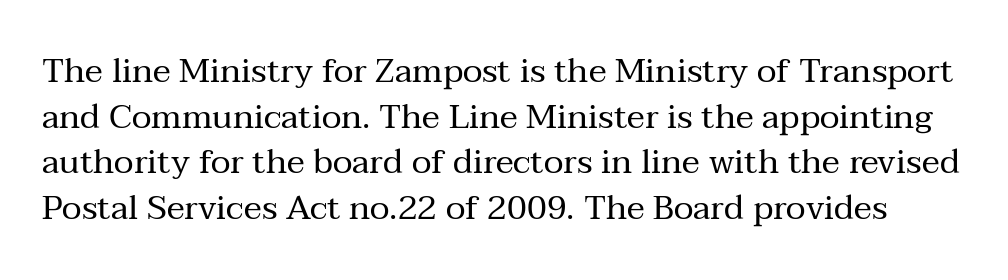
Interline gaps are of average width in this sample. Words appear dense and cohesive because spacing is normal. The foot of each line stays bare and open. A serif font was chosen for this passage.
